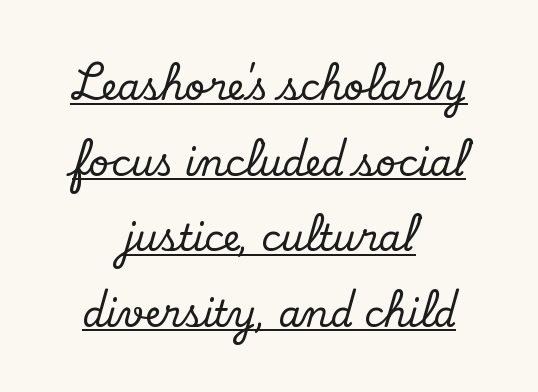
{"serif": "yes", "width": "normal", "stroke_contrast": "low", "x_height": "small", "monospaced": "no", "underline": "yes", "align": "center", "line_spacing": "loose", "line_spacing_ratio": 2.1, "letter_spacing": "normal", "letter_spacing_em": 0.0, "glyph_px": 36}
